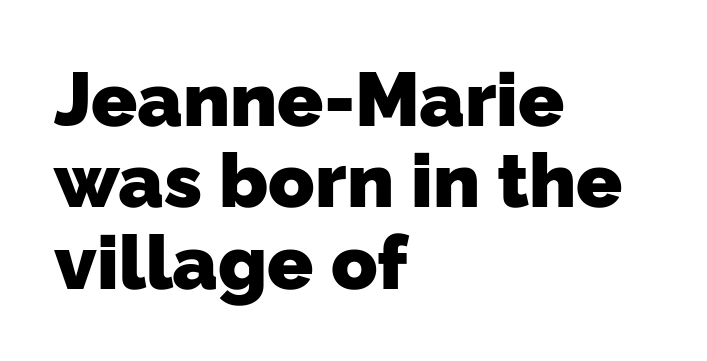
{"serif": "no", "bold": "yes", "weight": "heavy", "width": "normal", "stroke_contrast": "low", "x_height": "medium", "monospaced": "no", "underline": "no", "align": "left", "line_spacing": "tight", "line_spacing_ratio": 1.07, "letter_spacing": "normal", "letter_spacing_em": 0.0, "glyph_px": 76}
